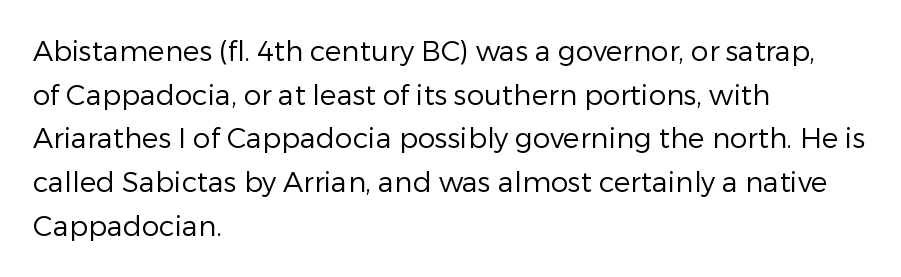
Q: Is the text bold? A: No.
Q: Is the text italic (slanted)? A: No, it is upright.
Q: Is the typeface a serif or a sans-serif typeface? A: Sans-serif.
Q: Is the text underlined? A: No.
Q: How is the paragraph aligned? A: Left-aligned.
Q: Is the spacing between letters normal or unusually wide? A: Normal.
Q: Is the spacing between lines tight, normal or loose? A: Normal.
Q: Width (condensed, normal, or wide)? A: Normal.
Q: Stroke contrast? A: Low.
Q: x-height? A: Medium.
Q: Monospaced? A: No.
